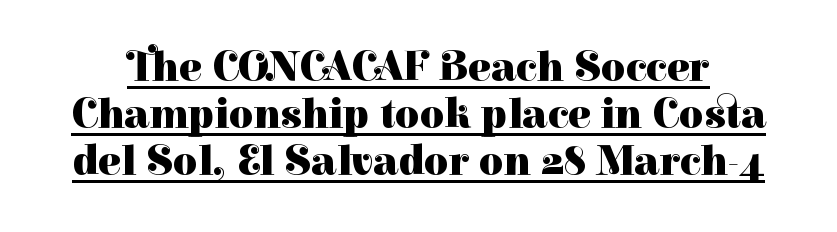
Letterform terminals end in serifs throughout the passage. Nope, not italic — everything's standing straight. The type is set solid horizontally, with unmodified tracking. Here the designer chose a conventional face with non-uniform glyph widths. Is there an underline? Yes — a line sits under the letters.
